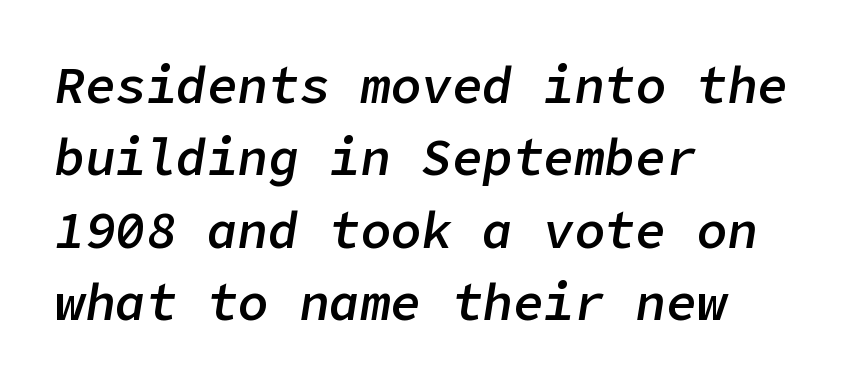
{"italic": "yes", "lean": "right", "slant_degrees": 9, "bold": "semi", "weight": "semibold", "width": "normal", "stroke_contrast": "low", "x_height": "medium", "underline": "no", "align": "left", "line_spacing": "normal", "line_spacing_ratio": 1.42, "letter_spacing": "normal", "letter_spacing_em": 0.0, "glyph_px": 51}
